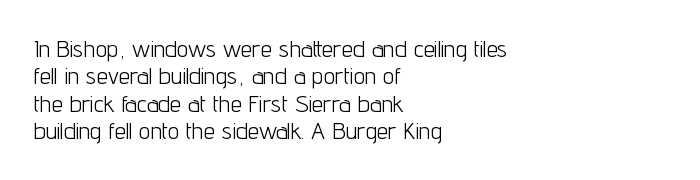
{"italic": "no", "bold": "no", "underline": "no", "align": "left", "line_spacing_ratio": 1.19, "letter_spacing": "normal", "letter_spacing_em": 0.0, "glyph_px": 23}
